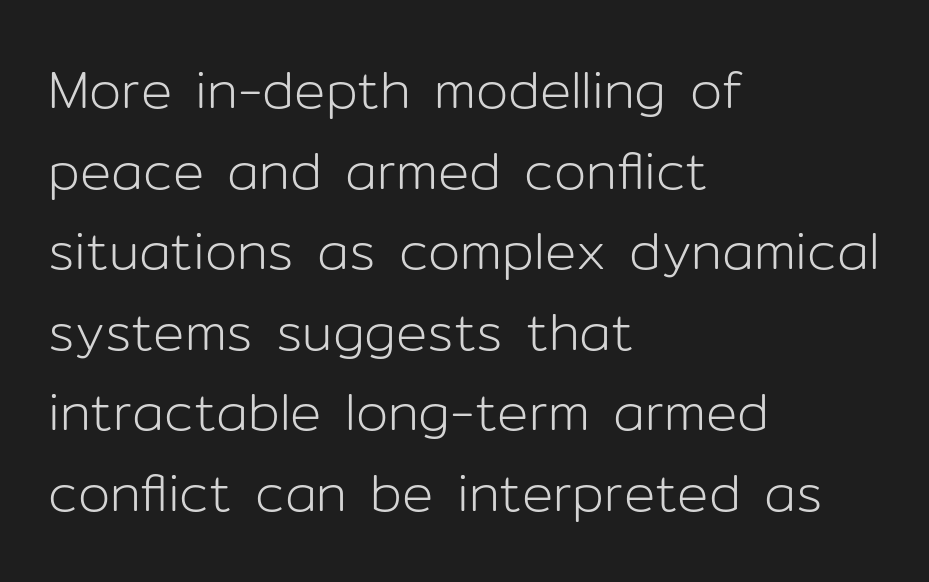
{"serif": "no", "italic": "no", "bold": "no", "weight": "light", "width": "normal", "stroke_contrast": "low", "x_height": "medium", "monospaced": "no", "underline": "no", "align": "left", "line_spacing": "normal", "line_spacing_ratio": 1.55, "letter_spacing": "normal", "letter_spacing_em": 0.0, "glyph_px": 52}
